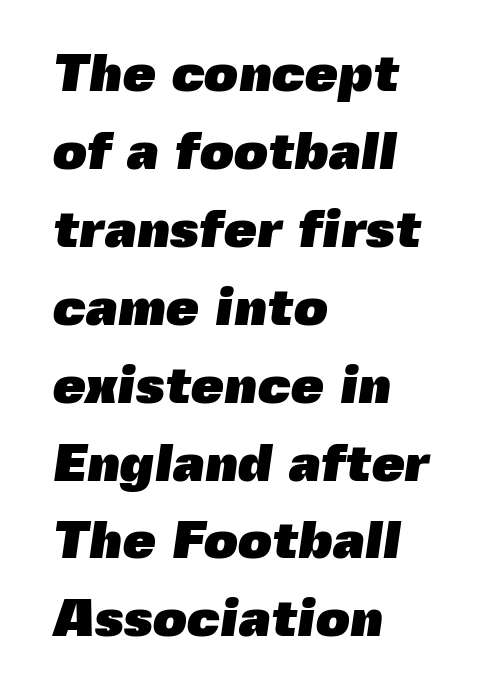
Look at the tracking — it's just the regular setting, nothing added. Does the copy run flush right? No — it runs flush left. Baseline-to-baseline distance is the conventional proportion of letter height. The string is rendered with underlining switched off. Character widths vary here, with narrow letters taking less room than wide ones. Serifs: no, the terminals of the letterforms are clean.
